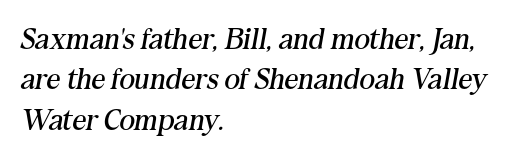
The image shows 30 px regular-weight serif type, italic (leaning right); set left-aligned, normal line spacing (1.35x), normal letter spacing, not underlined; medium stroke contrast and a medium x-height.
